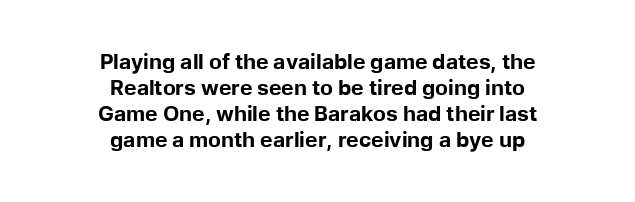
The image shows 21 px bold type, upright; set centered, line spacing 1.24x, normal letter spacing, not underlined.
